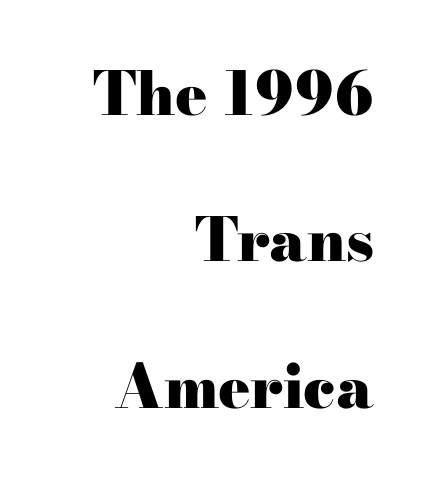
{"serif": "yes", "italic": "no", "bold": "yes", "weight": "heavy", "width": "wide", "stroke_contrast": "high", "x_height": "small", "monospaced": "no", "underline": "no", "align": "right", "line_spacing": "loose", "line_spacing_ratio": 2.44, "letter_spacing": "normal", "letter_spacing_em": 0.0, "glyph_px": 60}
